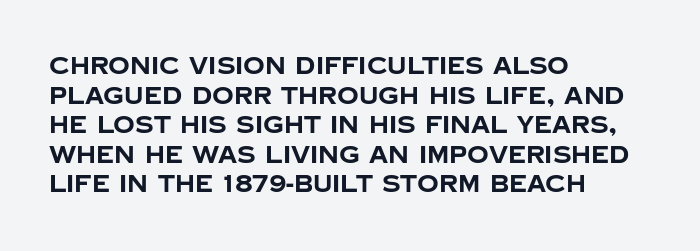
Nobody drew a line under any word here. The lettering stays uniformly vertical, giving the passage a roman look. Each word holds together tightly as a unit, with standard inter-letter gaps. A student would call this left alignment; a typographer would say flush left, rag right. Typographic density is high because the face is bold.
